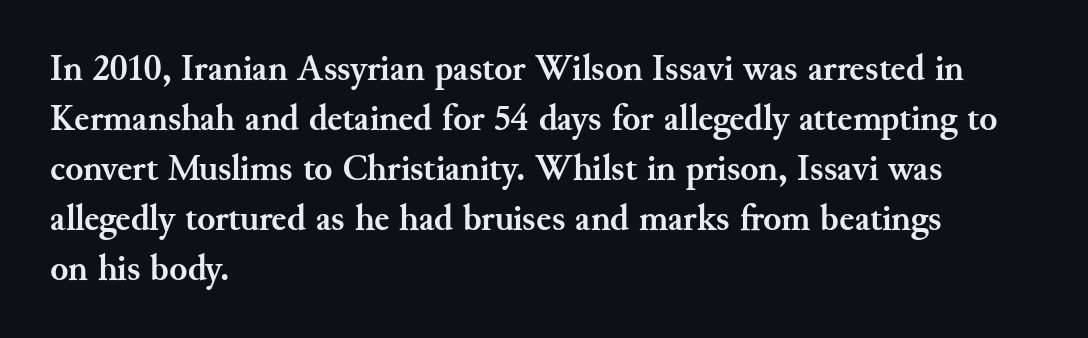
As a designer I'd log this as weight 700, bold. Serif or sans? Serif — the stroke terminals have little feet. Caption: standard tracking, unaltered. The font's upright variant was chosen for this text.
